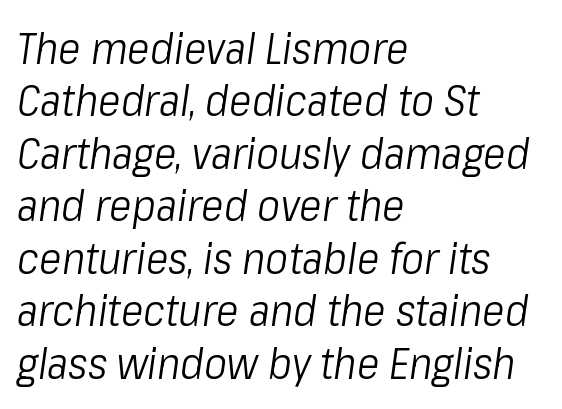
Unbolded letterforms with no extra heft. Typeset ragged right — the left edge is the straight one. Observe the ordinary spacing: letters are neighbours, not strangers. Varying glyph widths throughout — classic text-font behaviour. There's an unmistakable incline to the writing here.
